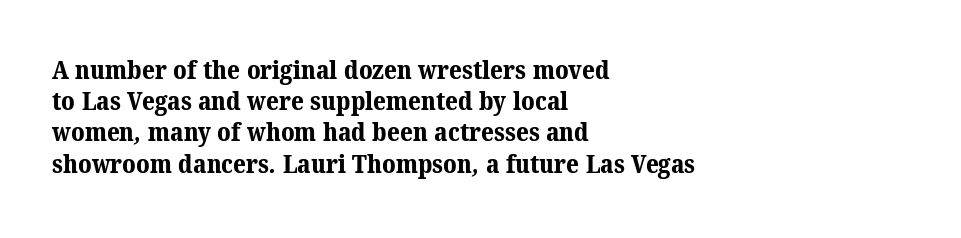
{"bold": "yes", "underline": "no", "align": "left", "line_spacing": "normal", "line_spacing_ratio": 1.25, "letter_spacing": "normal", "letter_spacing_em": 0.0, "glyph_px": 25}
